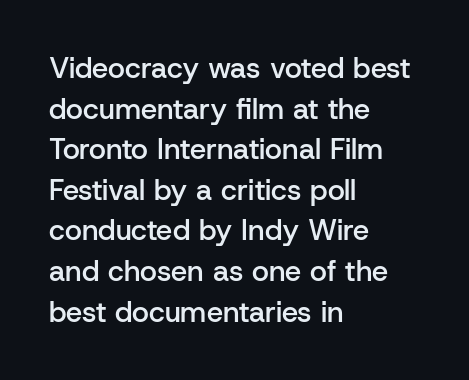
Q: Is the text bold? A: Semi-bold.
Q: Is the text italic (slanted)? A: No, it is upright.
Q: Is the typeface a serif or a sans-serif typeface? A: Sans-serif.
Q: Is the text underlined? A: No.
Q: How is the paragraph aligned? A: Left-aligned.
Q: Is the spacing between letters normal or unusually wide? A: Normal.
Q: Is the spacing between lines tight, normal or loose? A: Normal.
Q: Width (condensed, normal, or wide)? A: Normal.
Q: Stroke contrast? A: Low.
Q: x-height? A: Medium.
Q: Monospaced? A: No.
